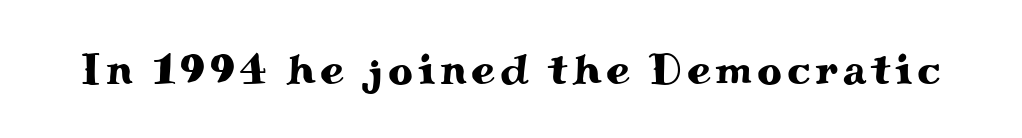
The image shows 43 px wide serif type, upright; set not underlined; medium stroke contrast and a small x-height.
